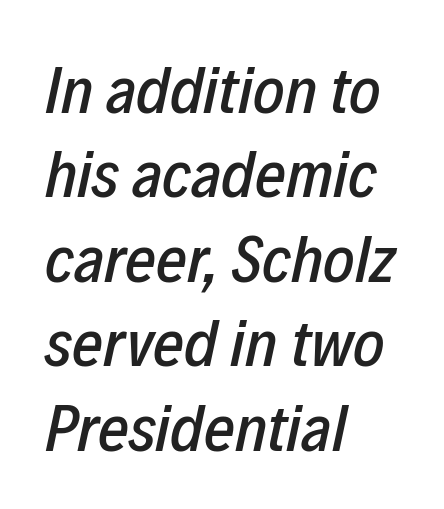
The font's italic variant was chosen for this text. Is this a fixed-width face? No — the glyphs have proportional, varying widths. The rag falls on the right side of this text block. This block has exactly the height ordinary leading produces. Clear beneath every line of the passage.
